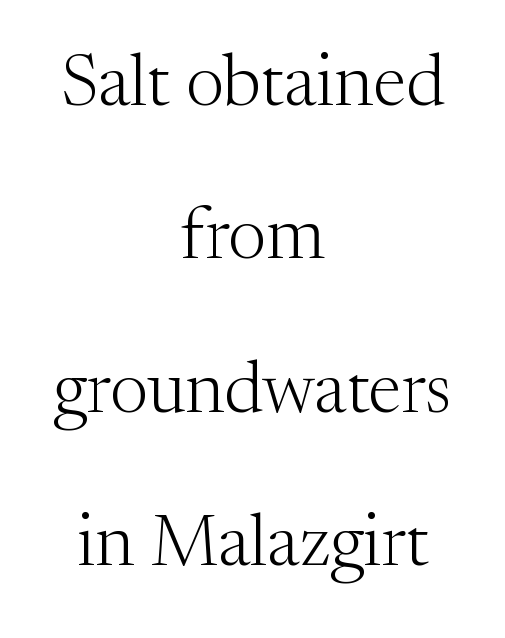
{"serif": "yes", "italic": "no", "bold": "no", "weight": "light", "width": "normal", "stroke_contrast": "medium", "x_height": "medium", "monospaced": "no", "underline": "no", "align": "center", "line_spacing": "loose", "line_spacing_ratio": 2.13, "letter_spacing": "normal", "letter_spacing_em": 0.0, "glyph_px": 72}
